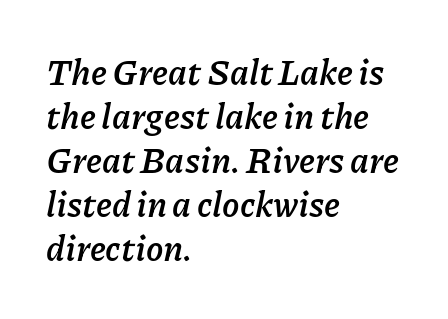
The image shows 35 px semibold type, italic (leaning right); set left-aligned, normal line spacing (1.26x), normal letter spacing, not underlined; low stroke contrast and a medium x-height.
